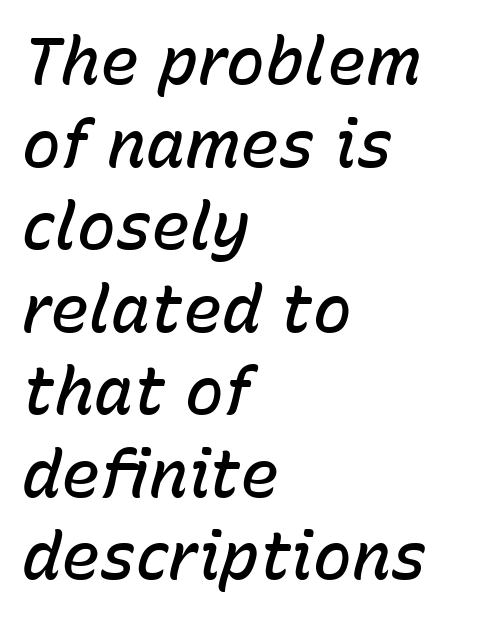
Q: Is the text bold? A: Semi-bold.
Q: Is the text italic (slanted)? A: Yes, it leans right by about 15 degrees.
Q: Is the text underlined? A: No.
Q: How is the paragraph aligned? A: Left-aligned.
Q: Is the spacing between letters normal or unusually wide? A: Normal.
Q: Is the spacing between lines tight, normal or loose? A: Normal.
Q: Width (condensed, normal, or wide)? A: Normal.
Q: Stroke contrast? A: Low.
Q: x-height? A: Medium.
Q: Monospaced? A: No.
